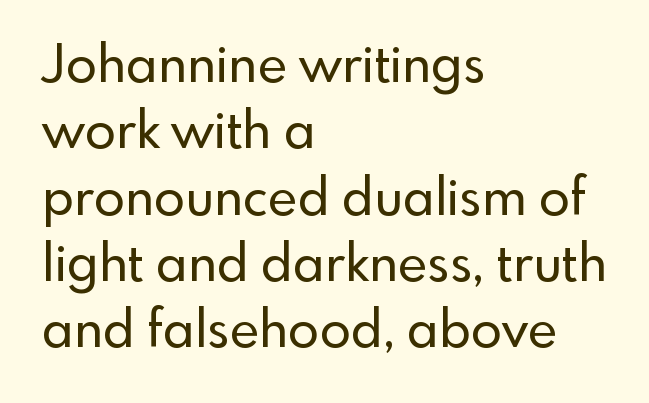
The image shows 51 px sans-serif type, upright; set left-aligned, normal line spacing (1.3x), normal letter spacing, not underlined; a small x-height.
